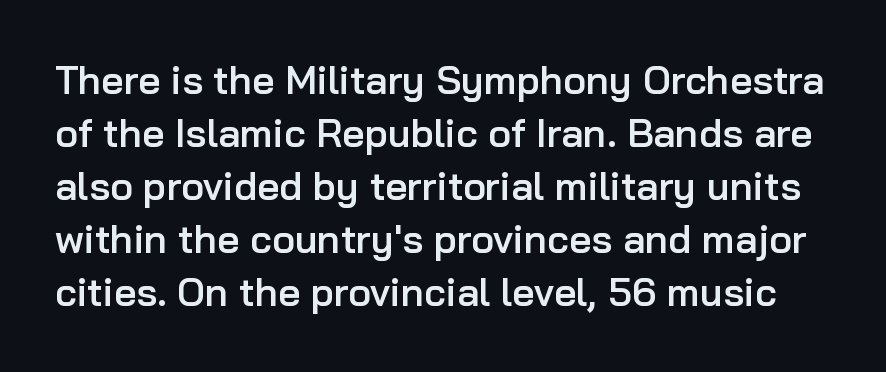
You can tell from the bare stems that sans-serif type was used. Has an underline been added? It has not. The face used here is proportionally spaced, like ordinary book or web type. The rows are spaced the way most documents space them.
